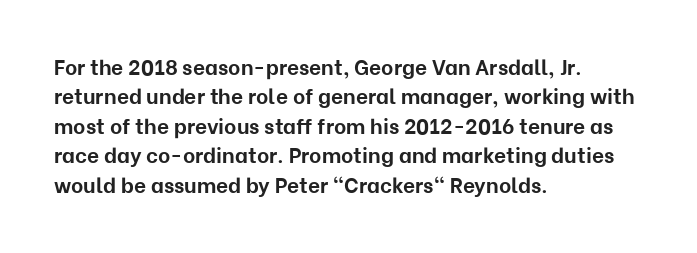
The image shows 21 px bold type, upright; set left-aligned, normal line spacing (1.4x), normal letter spacing, not underlined.
